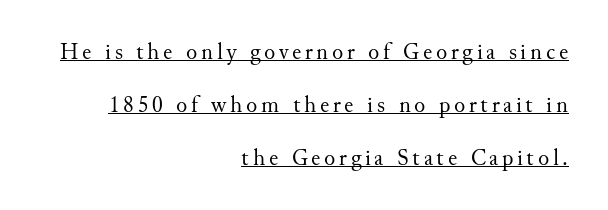
{"italic": "no", "bold": "no", "underline": "yes", "align": "right", "line_spacing": "loose", "line_spacing_ratio": 2.3, "glyph_px": 23}
